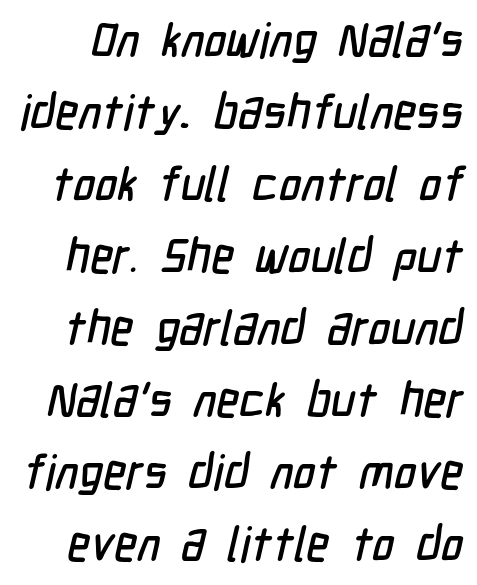
{"serif": "no", "width": "condensed", "stroke_contrast": "low", "x_height": "medium", "monospaced": "no", "underline": "no", "line_spacing": "normal", "line_spacing_ratio": 1.5, "letter_spacing": "normal", "letter_spacing_em": 0.0, "glyph_px": 48}
